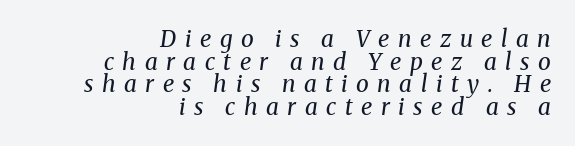
Q: Is the text bold? A: No.
Q: Is the text italic (slanted)? A: Yes, it leans right by about 8 degrees.
Q: Is the text underlined? A: No.
Q: How is the paragraph aligned? A: Right-aligned.
Q: Is the spacing between letters normal or unusually wide? A: Unusually wide.
Q: Is the spacing between lines tight, normal or loose? A: Tight.
